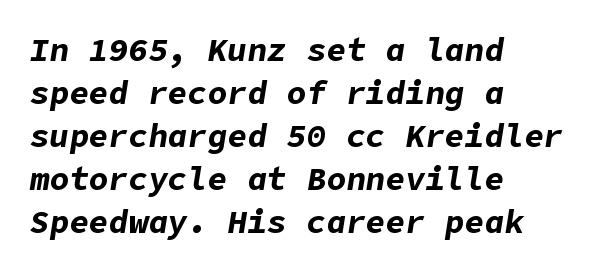
Q: Is the text bold? A: Yes.
Q: Is the text italic (slanted)? A: Yes, it leans right by about 9 degrees.
Q: Is the text underlined? A: No.
Q: How is the paragraph aligned? A: Left-aligned.
Q: Is the spacing between letters normal or unusually wide? A: Normal.
Q: Is the spacing between lines tight, normal or loose? A: Normal.
Q: Width (condensed, normal, or wide)? A: Normal.
Q: Stroke contrast? A: Low.
Q: x-height? A: Medium.
